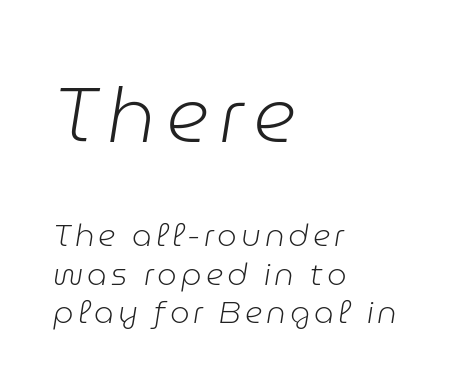
Q: Is the text bold? A: No.
Q: Is the text italic (slanted)? A: Yes, it leans right by about 9 degrees.
Q: Is the text underlined? A: No.
Q: How is the paragraph aligned? A: Left-aligned.
Q: Which block of text is set in a larger size, the first (top) or the second (bottom)? A: The first (top) one.
Q: Width (condensed, normal, or wide)? A: Normal.
Q: Stroke contrast? A: Low.
Q: x-height? A: Medium.
Q: Monospaced? A: No.
